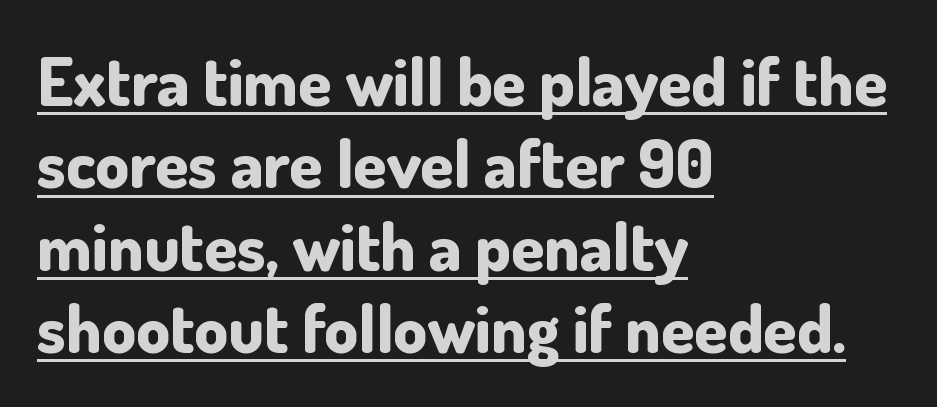
Q: Is the text bold? A: Yes.
Q: Is the text italic (slanted)? A: No, it is upright.
Q: Is the typeface a serif or a sans-serif typeface? A: Sans-serif.
Q: Is the text underlined? A: Yes.
Q: How is the paragraph aligned? A: Left-aligned.
Q: Is the spacing between letters normal or unusually wide? A: Normal.
Q: Width (condensed, normal, or wide)? A: Normal.
Q: Stroke contrast? A: Low.
Q: x-height? A: Small.
Q: Monospaced? A: No.
